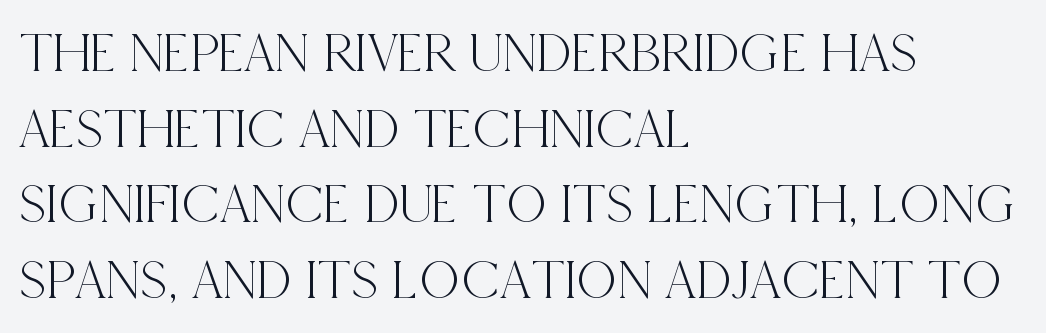
Q: Is the text italic (slanted)? A: No, it is upright.
Q: Is the typeface a serif or a sans-serif typeface? A: Serif.
Q: Is the text underlined? A: No.
Q: How is the paragraph aligned? A: Left-aligned.
Q: Is the spacing between letters normal or unusually wide? A: Normal.
Q: Is the spacing between lines tight, normal or loose? A: Normal.
Q: Width (condensed, normal, or wide)? A: Condensed.
Q: x-height? A: Large.
Q: Monospaced? A: No.
